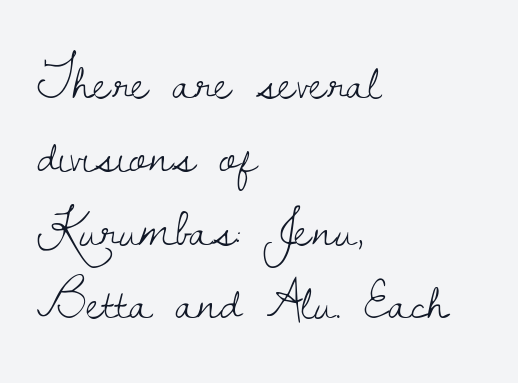
{"serif": "yes", "bold": "no", "weight": "light", "width": "normal", "stroke_contrast": "low", "x_height": "small", "monospaced": "no", "underline": "no", "align": "left", "line_spacing": "normal", "line_spacing_ratio": 1.36, "letter_spacing": "normal", "letter_spacing_em": 0.0, "glyph_px": 54}
